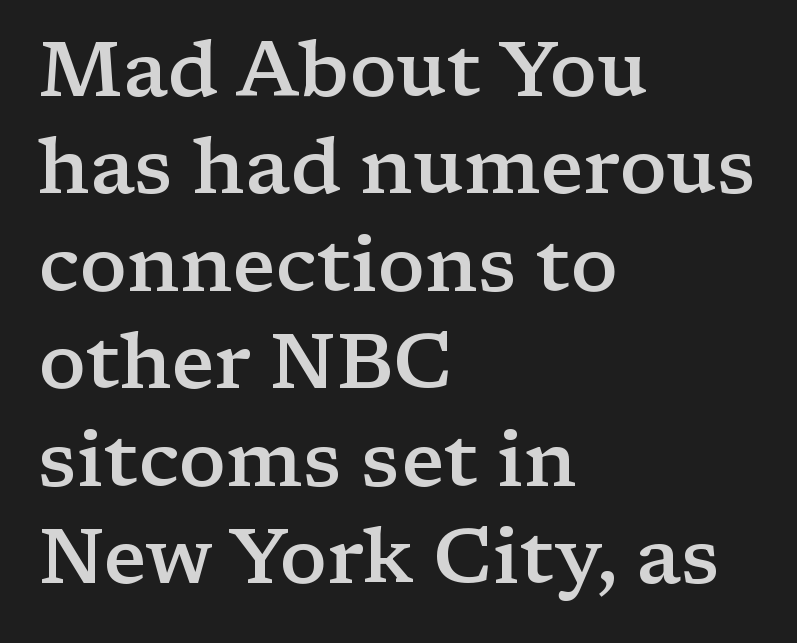
Q: Is the text bold? A: Semi-bold.
Q: Is the text italic (slanted)? A: No, it is upright.
Q: Is the typeface a serif or a sans-serif typeface? A: Serif.
Q: Is the text underlined? A: No.
Q: How is the paragraph aligned? A: Left-aligned.
Q: Is the spacing between letters normal or unusually wide? A: Normal.
Q: Is the spacing between lines tight, normal or loose? A: Normal.
Q: Width (condensed, normal, or wide)? A: Wide.
Q: Stroke contrast? A: Low.
Q: x-height? A: Medium.
Q: Monospaced? A: No.
